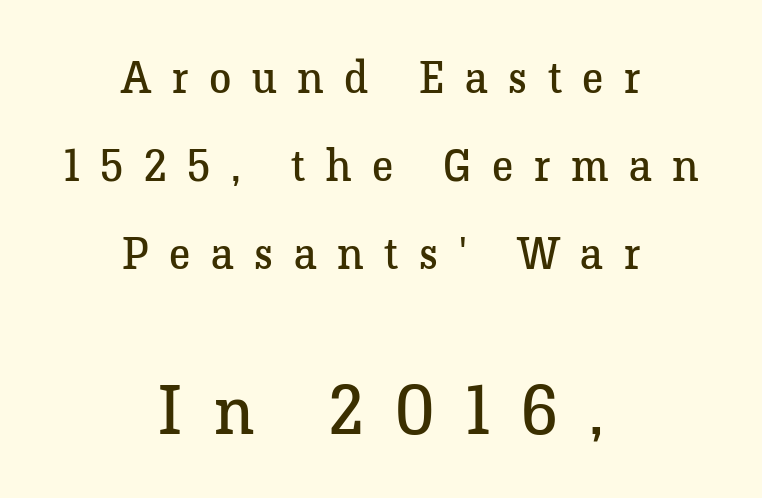
The image shows 68 px regular-weight serif type, upright; set centered, loose line spacing (1.96x), unusually wide letter spacing (+0.46 em), not underlined; the second (bottom) block is 1.51x larger; low stroke contrast and a medium x-height.
